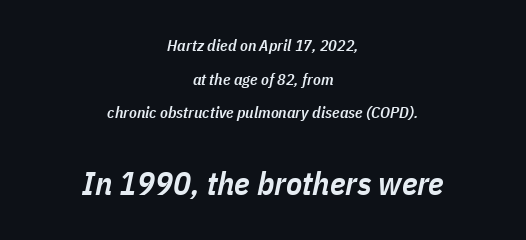
This sample has the flowing, uneven cadence of proportional lettering. Widely set lines give the paragraph a tall, airy silhouette. The typesetting leans somewhat heavy: a semibold. This layout puts the modest block above and the oversized block below.
